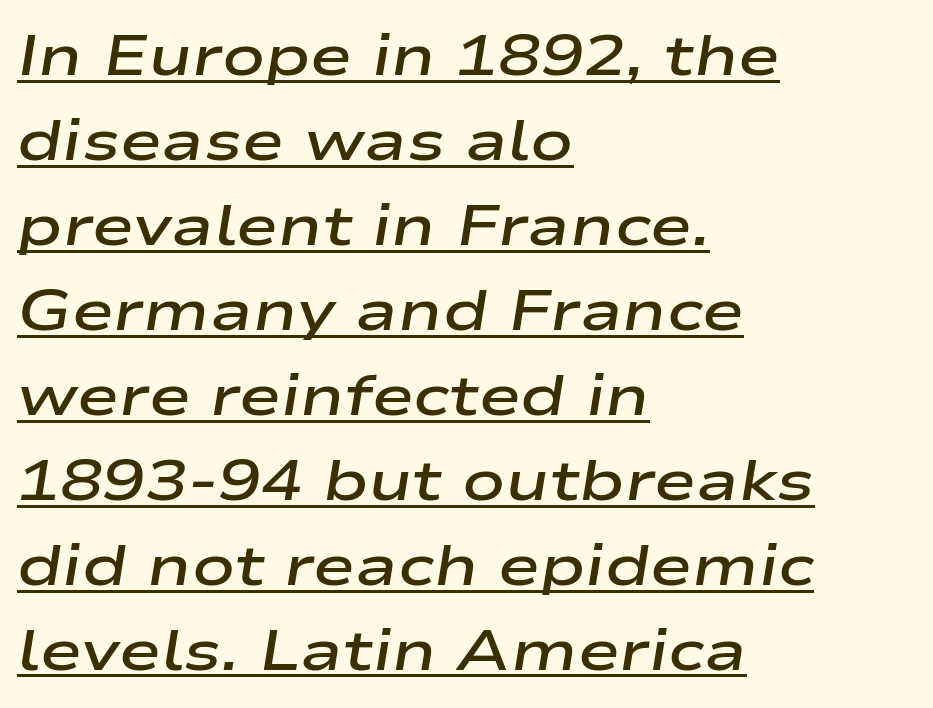
The image shows 57 px semibold, wide type, italic (leaning right); set left-aligned, normal line spacing (1.49x), normal letter spacing, underlined; low stroke contrast and a medium x-height.
